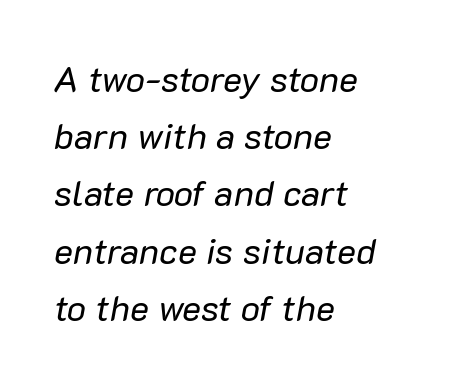
{"italic": "yes", "lean": "right", "slant_degrees": 10, "bold": "no", "weight": "regular", "width": "normal", "stroke_contrast": "low", "x_height": "medium", "monospaced": "no", "underline": "no", "align": "left", "line_spacing": "normal", "line_spacing_ratio": 1.59, "letter_spacing": "normal", "letter_spacing_em": 0.0, "glyph_px": 36}
